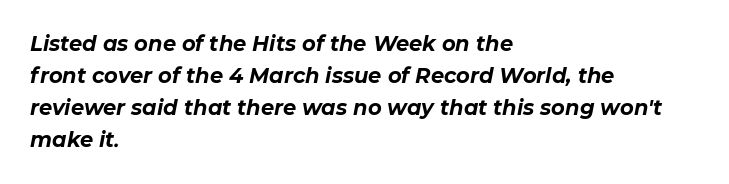
{"italic": "yes", "lean": "right", "slant_degrees": 11, "bold": "yes", "underline": "no", "align": "left", "line_spacing": "normal", "line_spacing_ratio": 1.53, "letter_spacing": "normal", "letter_spacing_em": 0.0, "glyph_px": 21}
